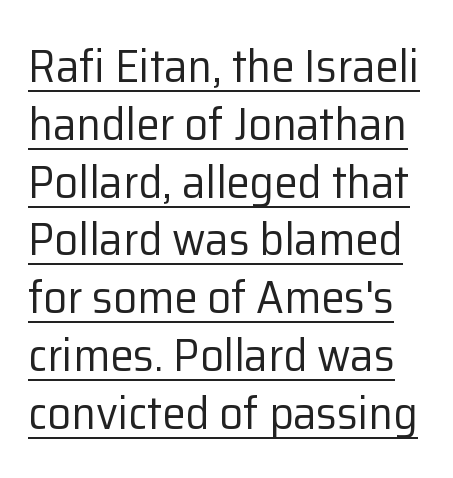
Q: Is the text bold? A: No.
Q: Is the text italic (slanted)? A: No, it is upright.
Q: Is the typeface a serif or a sans-serif typeface? A: Sans-serif.
Q: Is the text underlined? A: Yes.
Q: Is the spacing between letters normal or unusually wide? A: Normal.
Q: Width (condensed, normal, or wide)? A: Normal.
Q: Stroke contrast? A: Low.
Q: x-height? A: Medium.
Q: Monospaced? A: No.
